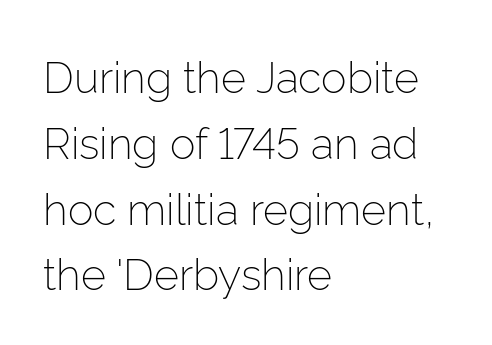
The image shows 43 px light sans-serif type, upright; set left-aligned, normal line spacing (1.53x), normal letter spacing, not underlined; low stroke contrast and a medium x-height.
